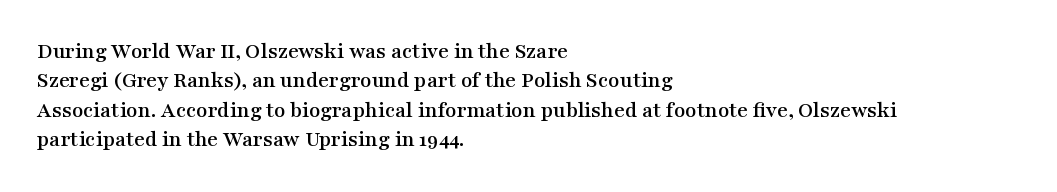
{"italic": "no", "underline": "no", "align": "left", "line_spacing": "normal", "line_spacing_ratio": 1.28, "letter_spacing": "normal", "letter_spacing_em": 0.0, "glyph_px": 23}
